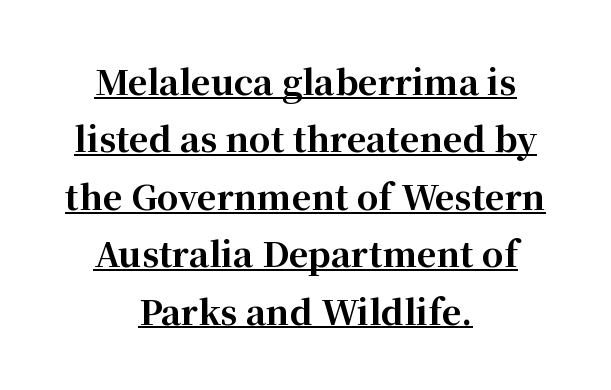
Q: Is the text bold? A: Yes.
Q: Is the text italic (slanted)? A: No, it is upright.
Q: Is the typeface a serif or a sans-serif typeface? A: Serif.
Q: Is the text underlined? A: Yes.
Q: How is the paragraph aligned? A: Centered.
Q: Is the spacing between letters normal or unusually wide? A: Normal.
Q: Is the spacing between lines tight, normal or loose? A: Normal.
Q: Width (condensed, normal, or wide)? A: Normal.
Q: Stroke contrast? A: High.
Q: x-height? A: Medium.
Q: Monospaced? A: No.
